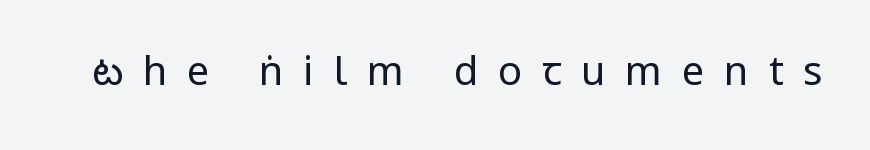
{"serif": "no", "italic": "no", "bold": "no", "weight": "regular", "width": "condensed", "stroke_contrast": "low", "underline": "no", "letter_spacing": "wide", "letter_spacing_em": 0.49, "glyph_px": 40}
